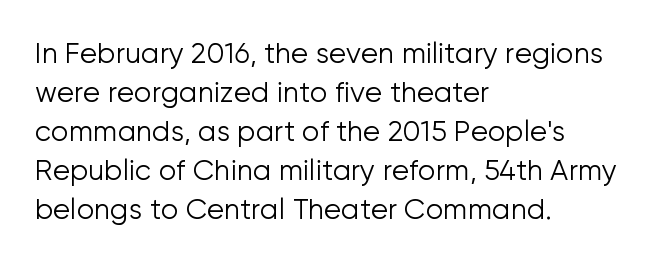
{"serif": "no", "italic": "no", "bold": "no", "weight": "light", "width": "normal", "stroke_contrast": "low", "x_height": "medium", "monospaced": "no", "underline": "no", "align": "left", "line_spacing": "normal", "line_spacing_ratio": 1.39, "letter_spacing": "normal", "letter_spacing_em": 0.0, "glyph_px": 28}
